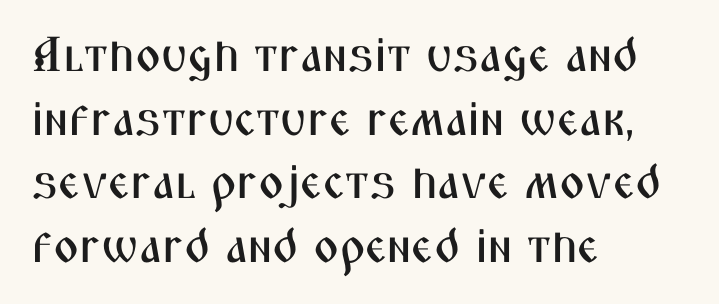
The image shows 49 px condensed sans-serif type, upright; set left-aligned, normal line spacing (1.3x), normal letter spacing, not underlined; medium stroke contrast and a medium x-height.
